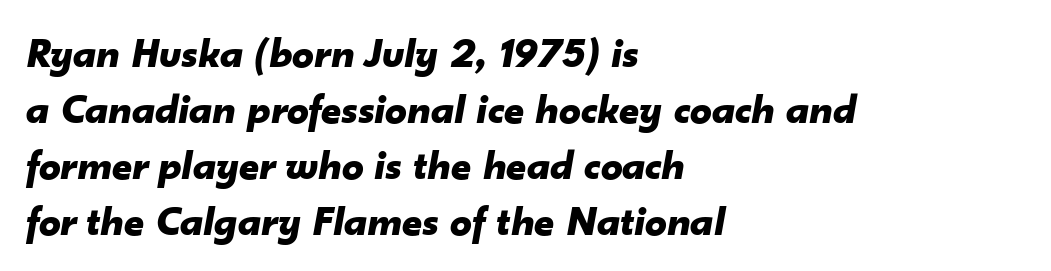
The image shows 43 px bold type, italic (leaning right); set left-aligned, normal line spacing (1.3x), normal letter spacing, not underlined; low stroke contrast and a small x-height.
